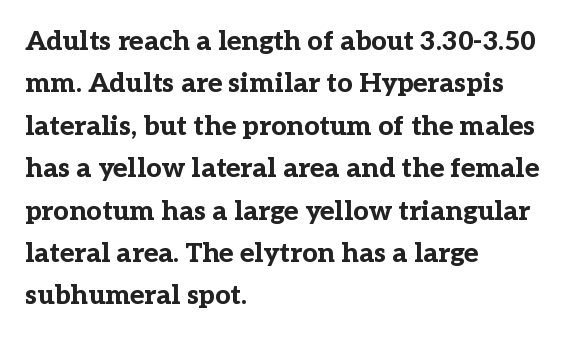
Q: Is the text bold? A: Yes.
Q: Is the text italic (slanted)? A: No, it is upright.
Q: Is the text underlined? A: No.
Q: How is the paragraph aligned? A: Left-aligned.
Q: Is the spacing between letters normal or unusually wide? A: Normal.
Q: Is the spacing between lines tight, normal or loose? A: Normal.
